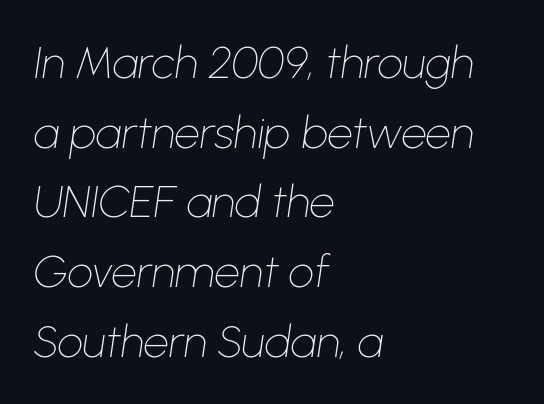
The image shows 45 px thin type, italic (leaning right); set left-aligned, normal line spacing (1.55x), normal letter spacing, not underlined; low stroke contrast and a medium x-height.
